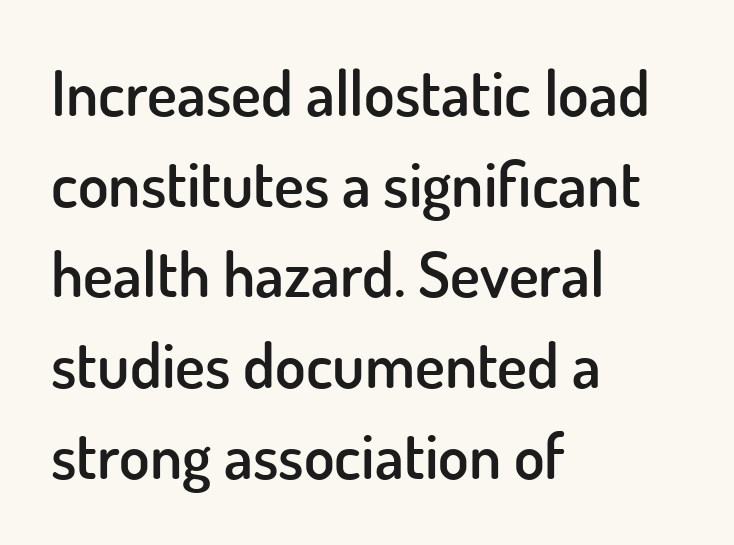
The sample has been set in demibold, a notch under bold. Quick note: not italic, upright. Default kerning and tracking; the words read as compact shapes. The passage is arranged the way most books set body copy — flush left.
